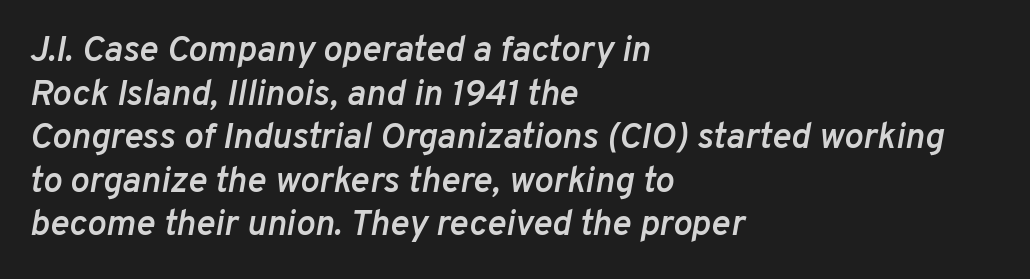
Q: Is the text bold? A: Semi-bold.
Q: Is the text italic (slanted)? A: Yes, it leans right by about 10 degrees.
Q: Is the text underlined? A: No.
Q: How is the paragraph aligned? A: Left-aligned.
Q: Is the spacing between letters normal or unusually wide? A: Normal.
Q: Width (condensed, normal, or wide)? A: Normal.
Q: Stroke contrast? A: Low.
Q: x-height? A: Medium.
Q: Monospaced? A: No.
